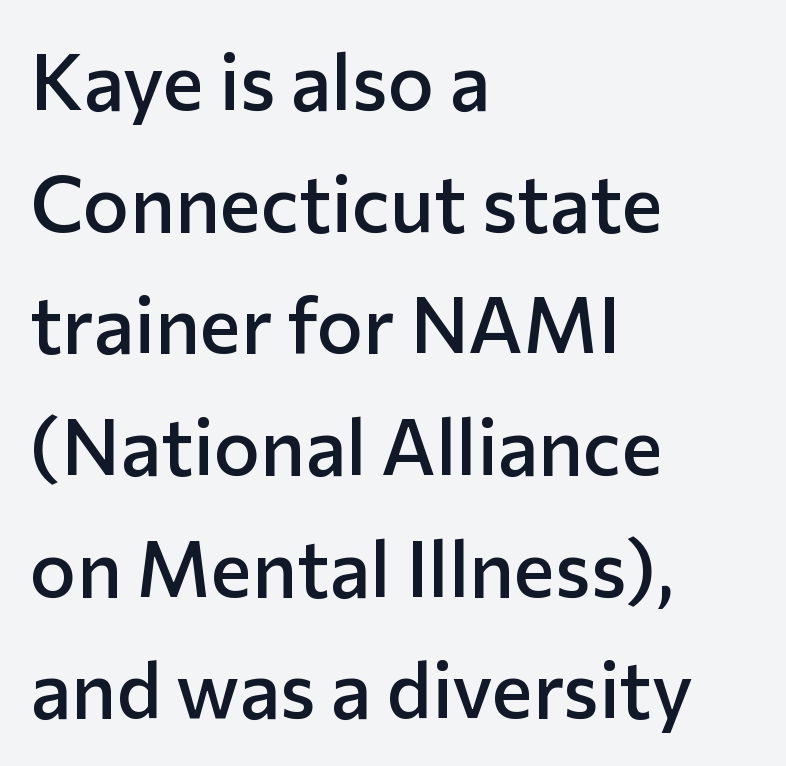
The image shows 78 px semibold sans-serif type, upright; set left-aligned, normal line spacing (1.56x), normal letter spacing, not underlined; low stroke contrast and a medium x-height.
